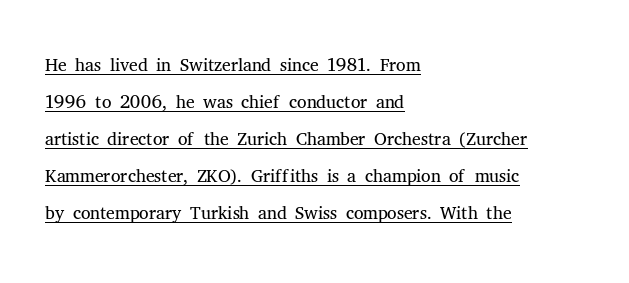
The image shows 27 px text type, upright; set left-aligned, normal line spacing (1.37x), normal letter spacing, underlined.
